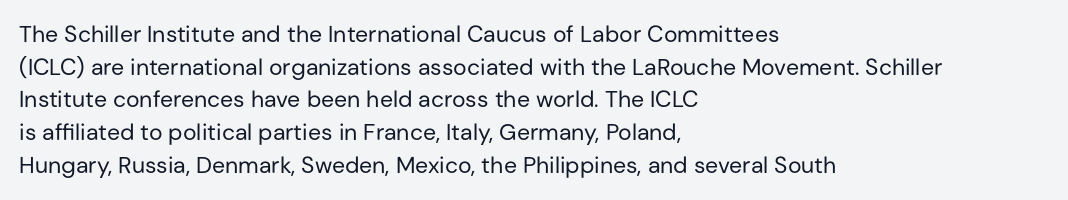
{"italic": "no", "bold": "no", "underline": "no", "align": "left", "line_spacing": "normal", "line_spacing_ratio": 1.42, "letter_spacing": "normal", "letter_spacing_em": 0.0, "glyph_px": 23}
